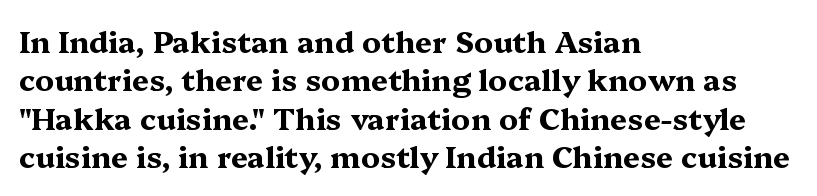
Pretty heavy lettering here — definitely bold. Does extra space separate the letters? No, they use regular spacing. This rendering uses left alignment, leaving the right contour irregular. A typesetter would label this face a serif. The passage shown stacks its lines at a standard gap.
